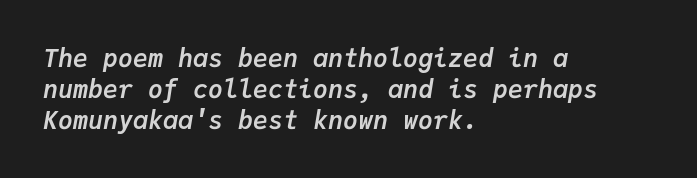
{"italic": "yes", "lean": "right", "slant_degrees": 9, "bold": "yes", "underline": "no", "align": "left", "line_spacing_ratio": 1.24, "letter_spacing": "normal", "letter_spacing_em": 0.0, "glyph_px": 25}
